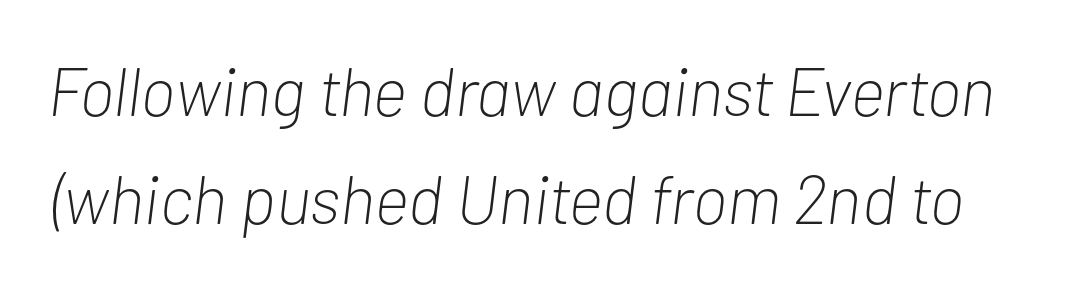
The image shows 68 px light, condensed type, italic (leaning right); set normal line spacing (1.59x), normal letter spacing, not underlined; low stroke contrast and a medium x-height.
